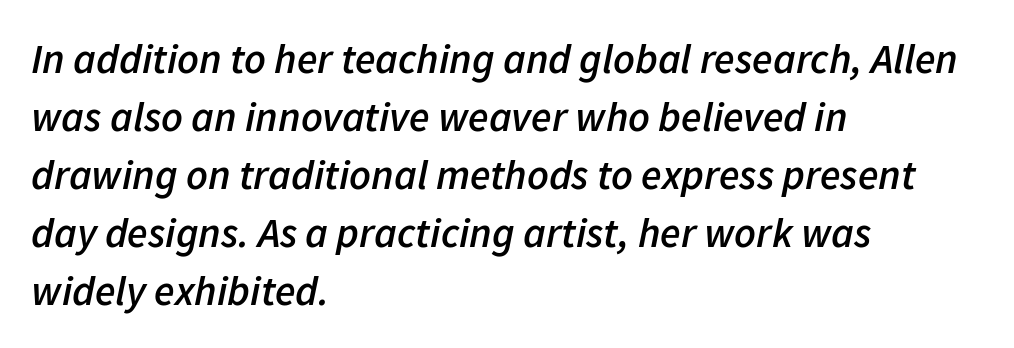
The image shows 42 px semibold type, italic (leaning right); set left-aligned, normal line spacing (1.38x), normal letter spacing, not underlined; low stroke contrast and a medium x-height.
